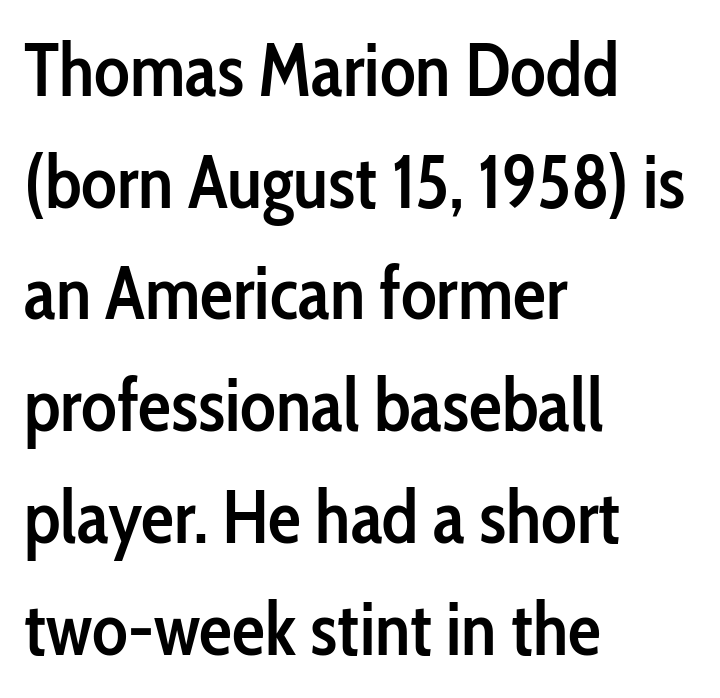
Q: Is the text bold? A: Semi-bold.
Q: Is the text italic (slanted)? A: No, it is upright.
Q: Is the typeface a serif or a sans-serif typeface? A: Sans-serif.
Q: Is the text underlined? A: No.
Q: How is the paragraph aligned? A: Left-aligned.
Q: Is the spacing between letters normal or unusually wide? A: Normal.
Q: Is the spacing between lines tight, normal or loose? A: Normal.
Q: Width (condensed, normal, or wide)? A: Condensed.
Q: Stroke contrast? A: Low.
Q: x-height? A: Medium.
Q: Monospaced? A: No.
